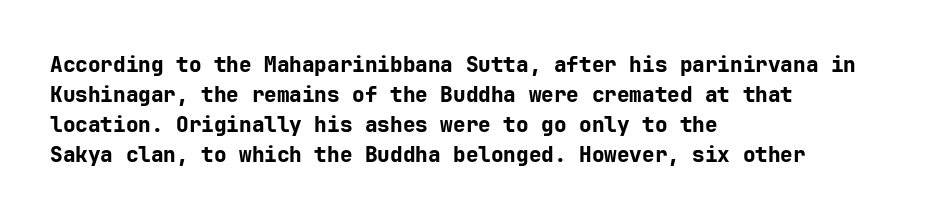
Q: Is the text bold? A: Yes.
Q: Is the text italic (slanted)? A: No, it is upright.
Q: Is the text underlined? A: No.
Q: How is the paragraph aligned? A: Left-aligned.
Q: Is the spacing between letters normal or unusually wide? A: Normal.
Q: Is the spacing between lines tight, normal or loose? A: Normal.
